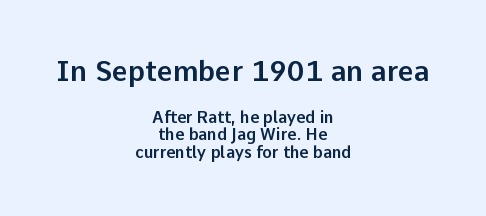
Q: Is the text italic (slanted)? A: No, it is upright.
Q: Is the typeface a serif or a sans-serif typeface? A: Sans-serif.
Q: Is the text underlined? A: No.
Q: How is the paragraph aligned? A: Centered.
Q: Is the spacing between letters normal or unusually wide? A: Normal.
Q: Is the spacing between lines tight, normal or loose? A: Tight.
Q: Which block of text is set in a larger size, the first (top) or the second (bottom)? A: The first (top) one.
Q: Width (condensed, normal, or wide)? A: Normal.
Q: Stroke contrast? A: Low.
Q: x-height? A: Medium.
Q: Monospaced? A: No.
